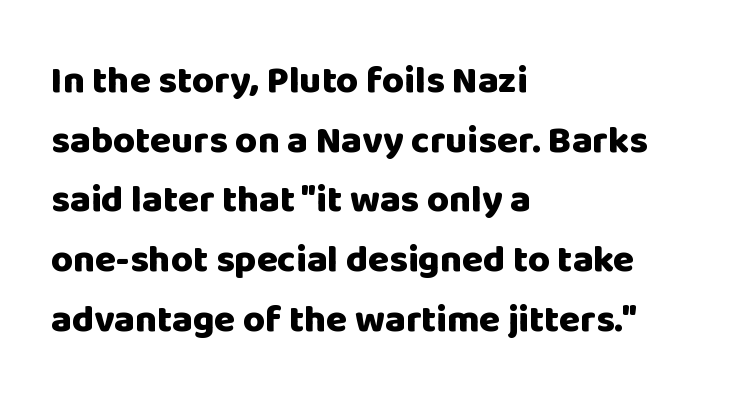
{"serif": "no", "italic": "no", "bold": "yes", "weight": "heavy", "width": "normal", "stroke_contrast": "low", "x_height": "large", "monospaced": "no", "underline": "no", "align": "left", "line_spacing": "normal", "line_spacing_ratio": 1.57, "letter_spacing": "normal", "letter_spacing_em": 0.0, "glyph_px": 38}
